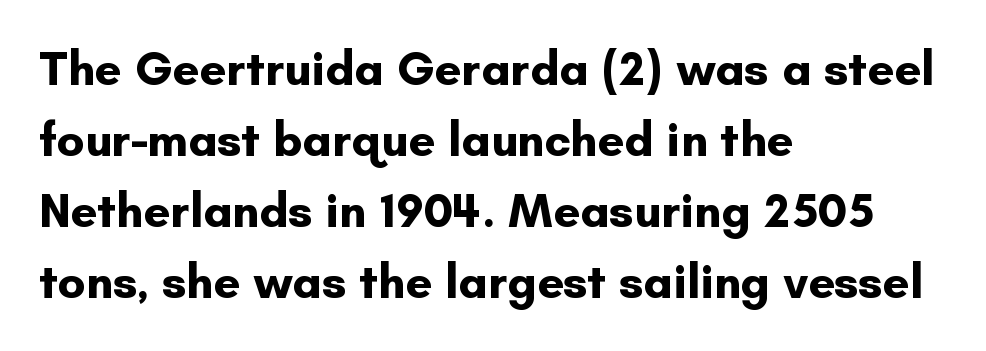
Q: Is the text bold? A: Yes.
Q: Is the text italic (slanted)? A: No, it is upright.
Q: Is the typeface a serif or a sans-serif typeface? A: Sans-serif.
Q: Is the text underlined? A: No.
Q: How is the paragraph aligned? A: Left-aligned.
Q: Is the spacing between letters normal or unusually wide? A: Normal.
Q: Is the spacing between lines tight, normal or loose? A: Normal.
Q: Width (condensed, normal, or wide)? A: Normal.
Q: Stroke contrast? A: Low.
Q: x-height? A: Small.
Q: Monospaced? A: No.
